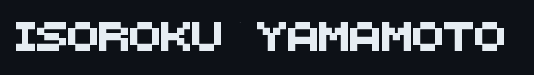
{"serif": "no", "width": "normal", "stroke_contrast": "medium", "x_height": "large", "monospaced": "no", "underline": "no", "letter_spacing": "normal", "letter_spacing_em": 0.0, "glyph_px": 29}
